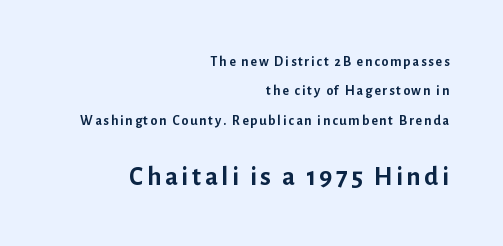
The image shows 27 px bold type, upright; set right-aligned, loose line spacing (2.09x), not underlined; the second (bottom) block is 1.93x larger.
